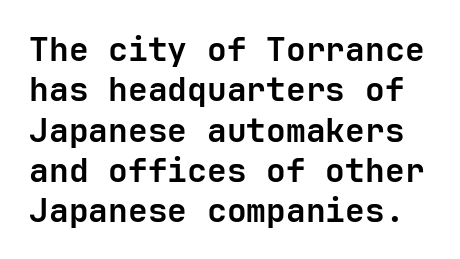
The image shows 33 px semibold sans-serif type, upright; set line spacing 1.22x, normal letter spacing, not underlined; low stroke contrast and a medium x-height.
